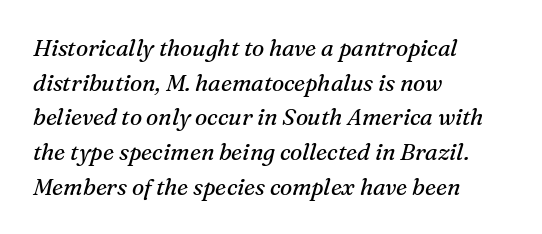
The image shows 23 px text type, italic (leaning right); set left-aligned, normal line spacing (1.51x), normal letter spacing, not underlined.
